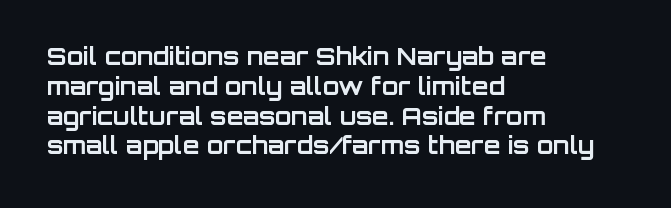
Every character sits straight up, as roman type does. This rendering uses left alignment, leaving the right contour irregular. Letters rest on an invisible, unmarked baseline. The passage shown has conventional tracking throughout. Pretty heavy lettering here — definitely bold.
